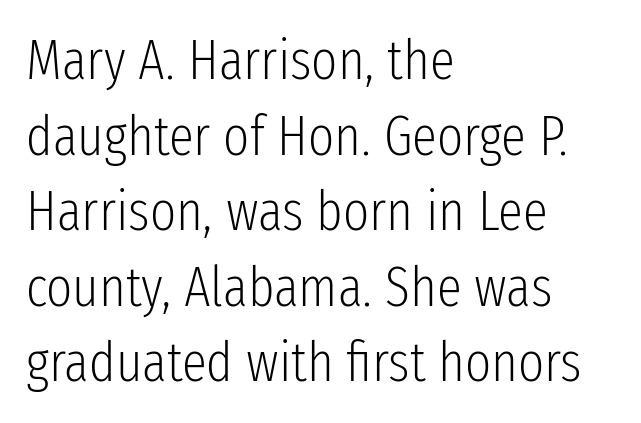
The image shows 56 px light, condensed sans-serif type, upright; set left-aligned, normal line spacing (1.35x), normal letter spacing, not underlined; low stroke contrast and a medium x-height.
